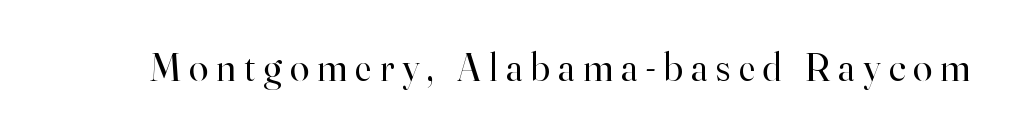
Q: Is the text bold? A: No.
Q: Is the text italic (slanted)? A: No, it is upright.
Q: Is the typeface a serif or a sans-serif typeface? A: Serif.
Q: Is the text underlined? A: No.
Q: Is the spacing between letters normal or unusually wide? A: Unusually wide.
Q: Width (condensed, normal, or wide)? A: Normal.
Q: Stroke contrast? A: High.
Q: x-height? A: Small.
Q: Monospaced? A: No.
